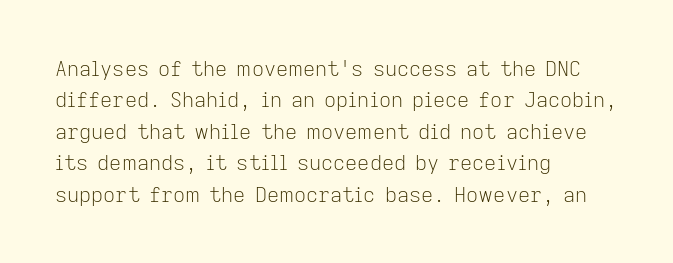
Q: Is the text bold? A: No.
Q: Is the text italic (slanted)? A: No, it is upright.
Q: Is the text underlined? A: No.
Q: How is the paragraph aligned? A: Left-aligned.
Q: Is the spacing between letters normal or unusually wide? A: Normal.
Q: Is the spacing between lines tight, normal or loose? A: Normal.
